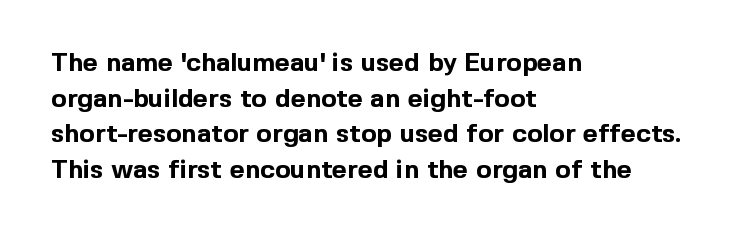
Q: Is the text bold? A: Yes.
Q: Is the text italic (slanted)? A: No, it is upright.
Q: Is the text underlined? A: No.
Q: How is the paragraph aligned? A: Left-aligned.
Q: Is the spacing between letters normal or unusually wide? A: Normal.
Q: Is the spacing between lines tight, normal or loose? A: Normal.
